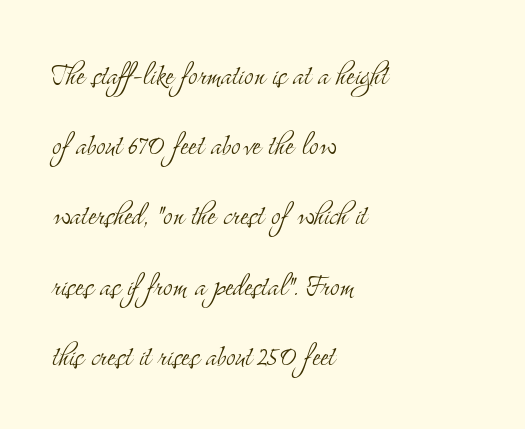
On a weight scale, this lands at 450 or below. All the whitespace from short lines collects on the right. Just letters on the line, the space beneath them empty.
